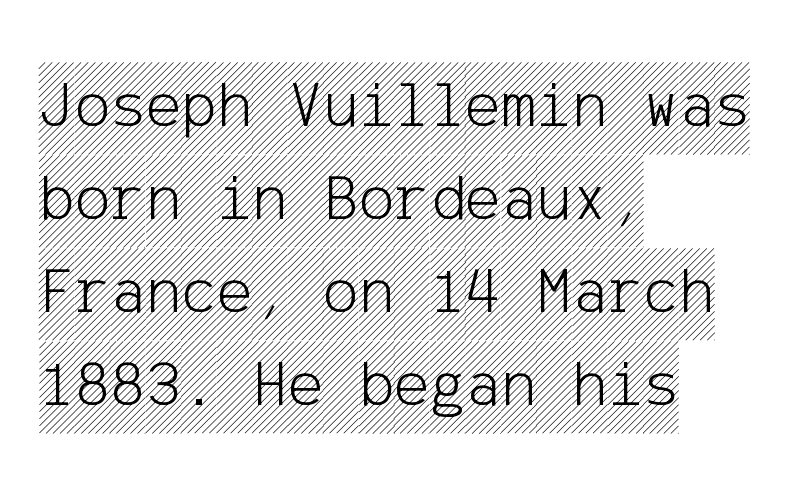
The image shows 67 px condensed type, upright; set left-aligned, normal line spacing (1.39x), normal letter spacing, not underlined; a large x-height.
